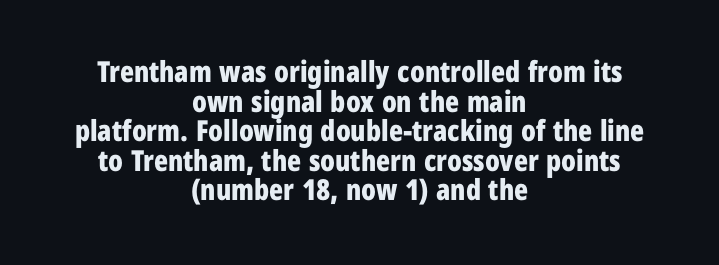
Q: Is the text bold? A: Yes.
Q: Is the text italic (slanted)? A: No, it is upright.
Q: Is the typeface a serif or a sans-serif typeface? A: Sans-serif.
Q: Is the text underlined? A: No.
Q: How is the paragraph aligned? A: Centered.
Q: Is the spacing between letters normal or unusually wide? A: Normal.
Q: Is the spacing between lines tight, normal or loose? A: Tight.
Q: Width (condensed, normal, or wide)? A: Condensed.
Q: Stroke contrast? A: Low.
Q: x-height? A: Medium.
Q: Monospaced? A: No.
